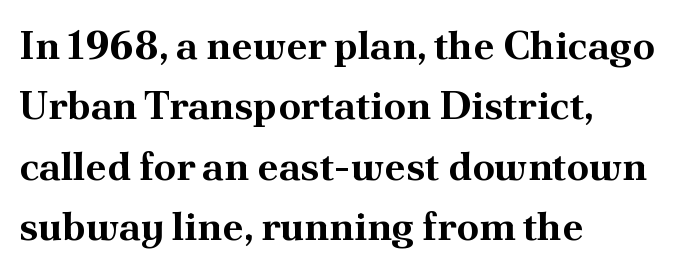
The image shows 40 px bold serif type, upright; set left-aligned, normal line spacing (1.51x), normal letter spacing, not underlined; medium stroke contrast and a small x-height.
